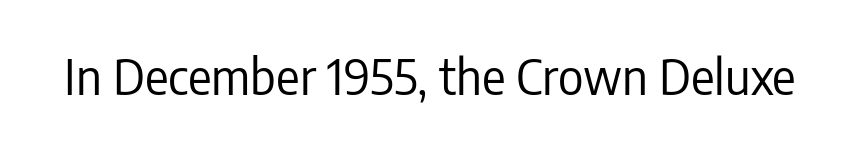
{"serif": "no", "italic": "no", "bold": "no", "weight": "regular", "width": "condensed", "stroke_contrast": "low", "x_height": "medium", "monospaced": "no", "underline": "no", "letter_spacing": "normal", "letter_spacing_em": 0.0, "glyph_px": 49}
